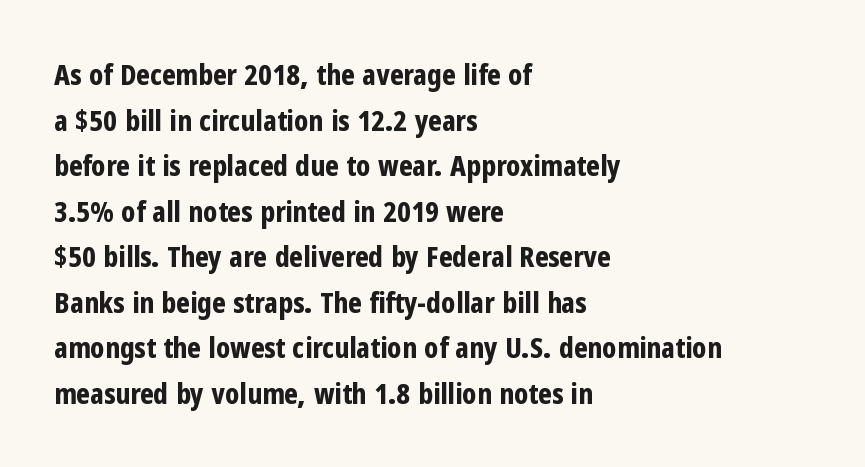
On the weight axis this lands at bold, roughly 700. Quick note: not italic, upright. The lines sit at an ordinary, default distance from one another. The tracking reads as untouched default to a designer's eye. Each line starts at the same left margin while the right side varies. Quick note: underline off.
